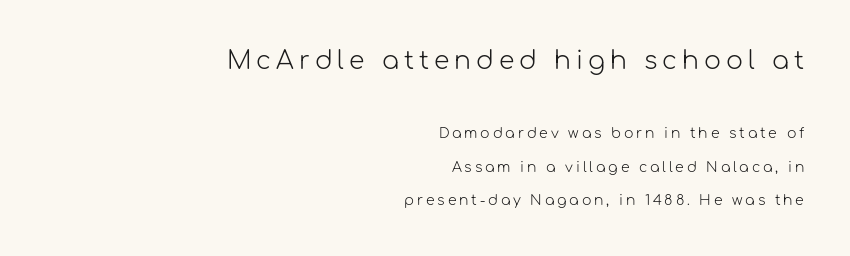
Q: Is the text bold? A: No.
Q: Is the text italic (slanted)? A: No, it is upright.
Q: Is the text underlined? A: No.
Q: How is the paragraph aligned? A: Right-aligned.
Q: Is the spacing between letters normal or unusually wide? A: Unusually wide.
Q: Is the spacing between lines tight, normal or loose? A: Loose.
Q: Which block of text is set in a larger size, the first (top) or the second (bottom)? A: The first (top) one.
